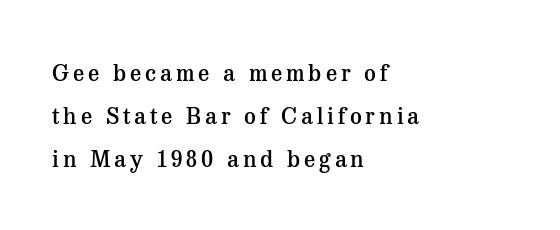
Underline: absent. The lines in this sample share a left origin and differ only in where they stop. No italicization has been applied; the sample stays upright. How heavy is the stroke? Medium-heavy — a semibold, shy of bold.
